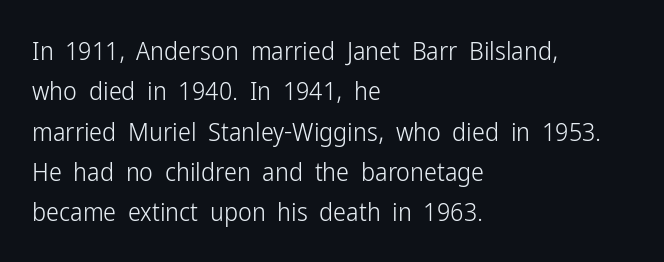
Q: Is the text bold? A: No.
Q: Is the text italic (slanted)? A: No, it is upright.
Q: Is the text underlined? A: No.
Q: How is the paragraph aligned? A: Left-aligned.
Q: Is the spacing between letters normal or unusually wide? A: Normal.
Q: Is the spacing between lines tight, normal or loose? A: Normal.
